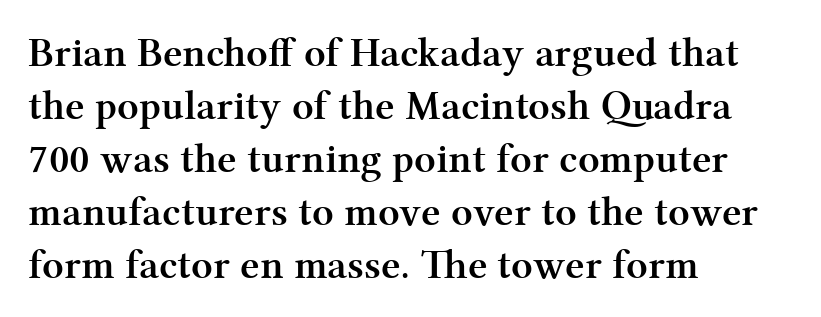
Strong, thick strokes mark this as bold type. The baseline area is clear. The passage is arranged the way most books set body copy — flush left. Every character sits straight up, as roman type does.
